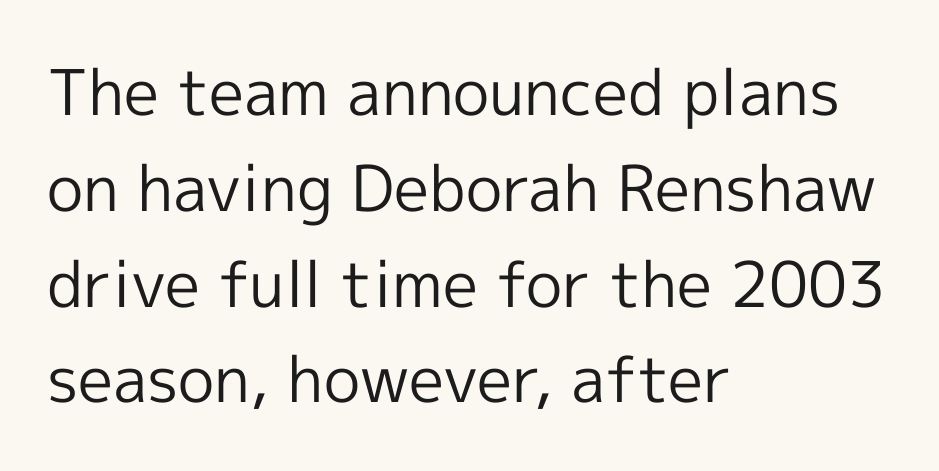
Q: Is the text bold? A: No.
Q: Is the text italic (slanted)? A: No, it is upright.
Q: Is the typeface a serif or a sans-serif typeface? A: Sans-serif.
Q: Is the text underlined? A: No.
Q: How is the paragraph aligned? A: Left-aligned.
Q: Is the spacing between letters normal or unusually wide? A: Normal.
Q: Is the spacing between lines tight, normal or loose? A: Normal.
Q: Width (condensed, normal, or wide)? A: Normal.
Q: x-height? A: Medium.
Q: Monospaced? A: No.
